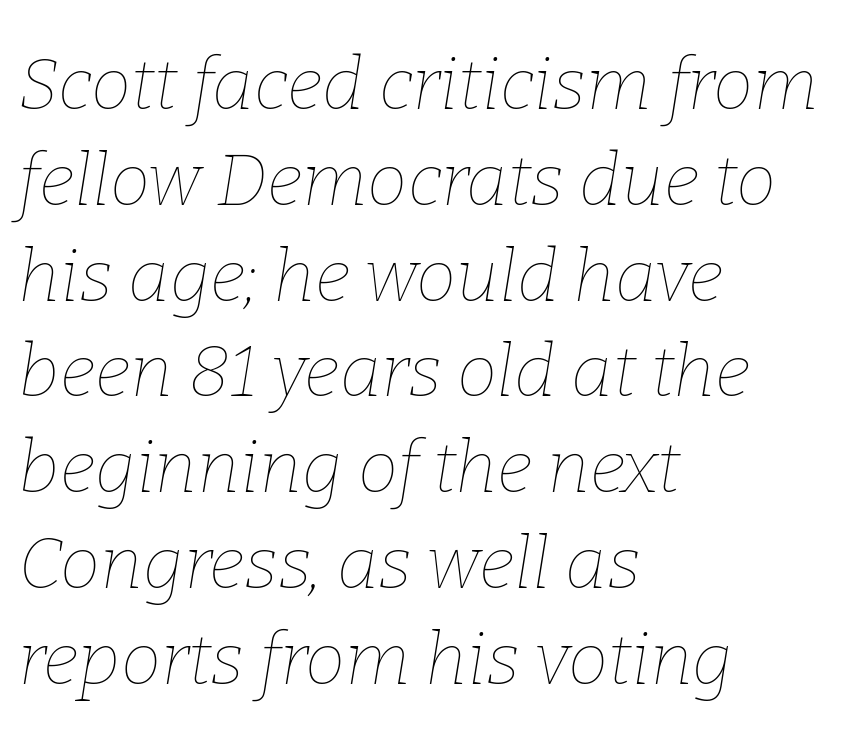
The image shows 72 px thin type, italic (leaning right); set left-aligned, normal line spacing (1.33x), normal letter spacing, not underlined; low stroke contrast and a medium x-height.
